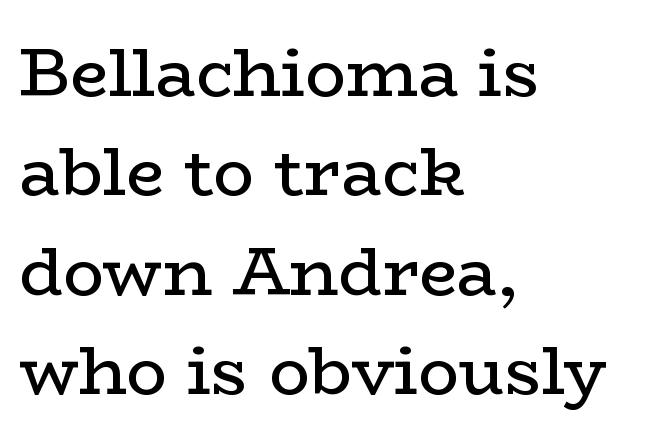
Nothing heavy about these letters — not bold at all. The typesetter chose a ragged-right arrangement here. Is this a fixed-width face? No — the glyphs have proportional, varying widths. Decoration check: the copy has no underline.
